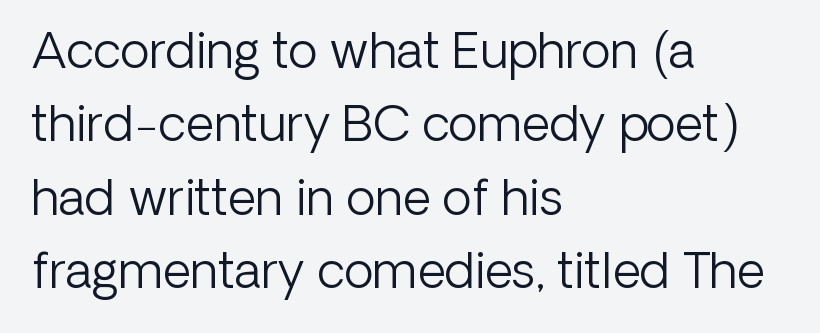
The image shows 49 px light sans-serif type, upright; set left-aligned, normal line spacing (1.5x), normal letter spacing, not underlined; low stroke contrast and a medium x-height.
